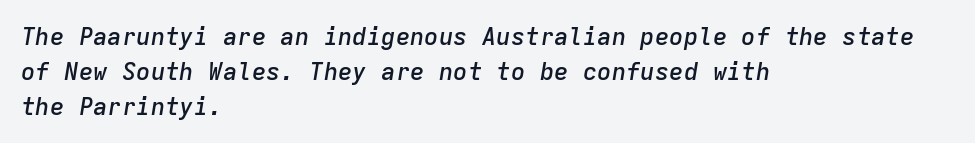
The image shows 24 px text type, italic (leaning right); set left-aligned, normal line spacing (1.45x), normal letter spacing, not underlined.
